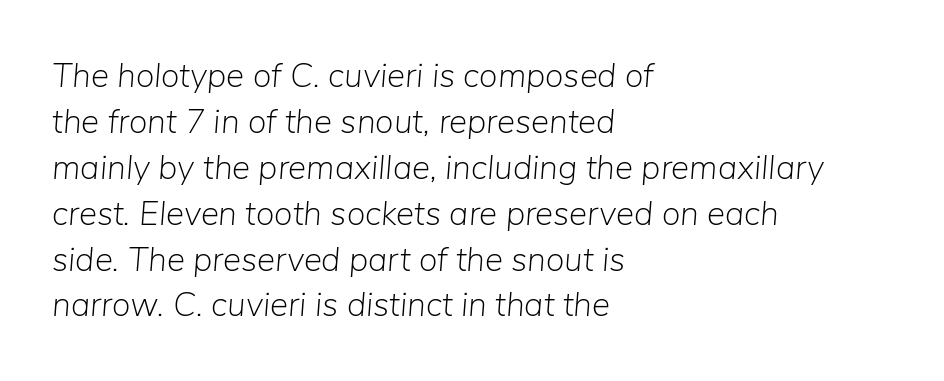
Spacing verdict: proportional, widths tailored to each character. Bare-footed words on every line. All the whitespace from short lines collects on the right. Nothing unusual about the tracking: characters are spaced as the font intends. Summary of weight: not heavy and not bold.
